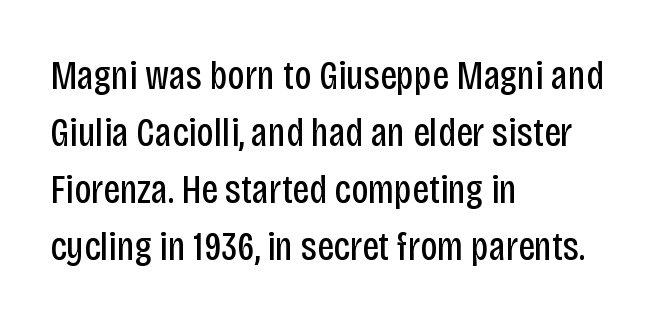
Q: Is the text bold? A: No.
Q: Is the text italic (slanted)? A: No, it is upright.
Q: Is the typeface a serif or a sans-serif typeface? A: Sans-serif.
Q: Is the text underlined? A: No.
Q: How is the paragraph aligned? A: Left-aligned.
Q: Is the spacing between letters normal or unusually wide? A: Normal.
Q: Is the spacing between lines tight, normal or loose? A: Normal.
Q: Width (condensed, normal, or wide)? A: Condensed.
Q: Stroke contrast? A: Low.
Q: x-height? A: Large.
Q: Monospaced? A: No.
